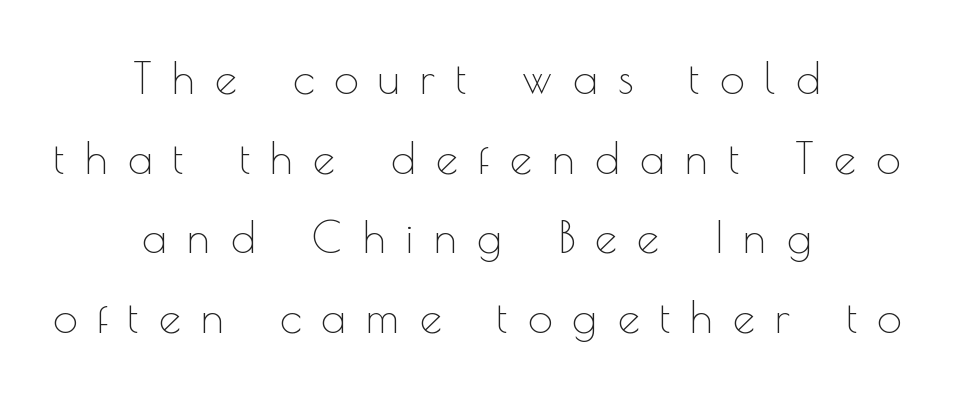
The image shows 44 px thin sans-serif type, upright; set centered, line spacing 1.81x, unusually wide letter spacing (+0.46 em), not underlined; a small x-height.
